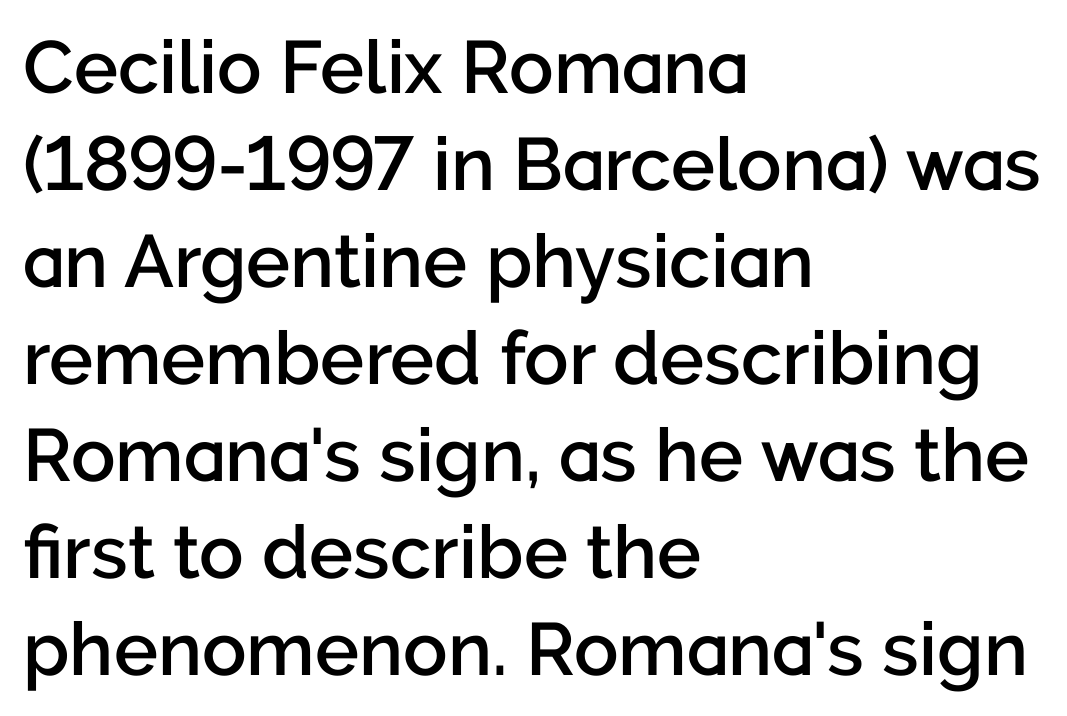
{"serif": "no", "italic": "no", "bold": "semi", "weight": "semibold", "width": "normal", "stroke_contrast": "low", "x_height": "medium", "monospaced": "no", "underline": "no", "align": "left", "line_spacing": "normal", "line_spacing_ratio": 1.31, "letter_spacing": "normal", "letter_spacing_em": 0.0, "glyph_px": 74}
